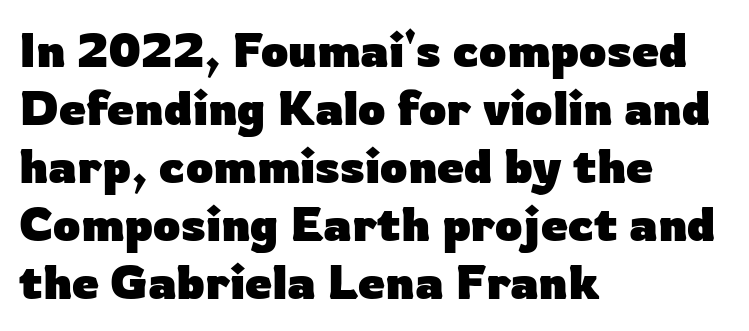
The rendering uses a bold face; every stroke is thick and dark. A classic flush-left, rag-right setting is used for this passage. Nope, not italic — everything's standing straight. Students, note that the glyphs here touch the page at normal intervals. These lines are rendered in a variable-pitch font. Descenders hang freely into open space.
